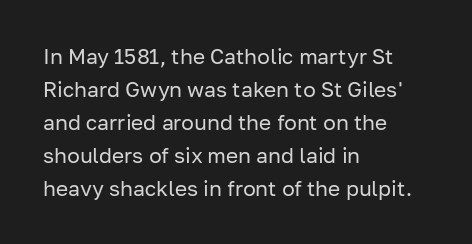
No italicization has been applied; the sample stays upright. This rendering features lettering with no underline. Summary of weight: not heavy and not bold. The typesetter chose a ragged-right arrangement here. The vertical gap from one line to the next is medium.
